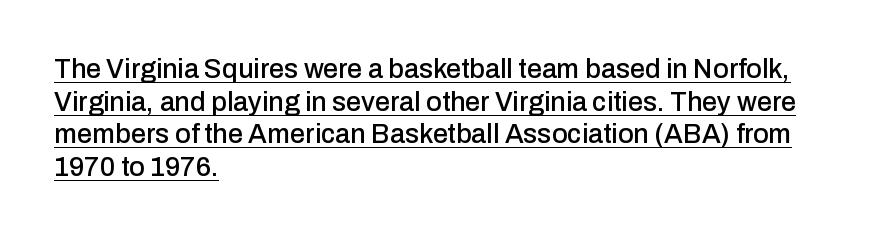
{"italic": "no", "underline": "yes", "align": "left", "line_spacing_ratio": 1.21, "letter_spacing": "normal", "letter_spacing_em": 0.0, "glyph_px": 27}
